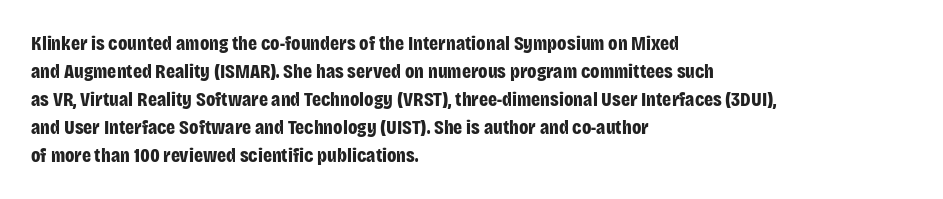
{"italic": "no", "bold": "yes", "underline": "no", "align": "left", "line_spacing": "normal", "line_spacing_ratio": 1.4, "letter_spacing": "normal", "letter_spacing_em": 0.0, "glyph_px": 20}
